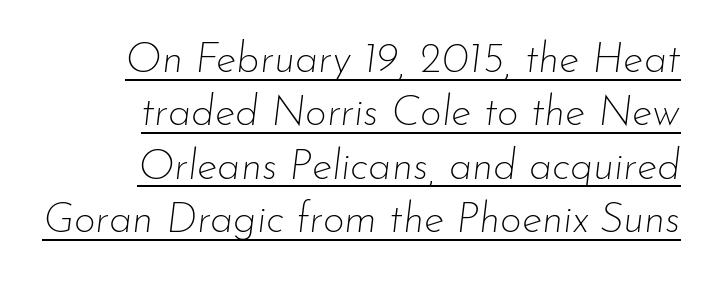
{"italic": "yes", "lean": "right", "slant_degrees": 7, "bold": "no", "weight": "thin", "width": "normal", "stroke_contrast": "low", "x_height": "small", "monospaced": "no", "underline": "yes", "align": "right", "line_spacing": "normal", "line_spacing_ratio": 1.27, "letter_spacing": "normal", "letter_spacing_em": 0.0, "glyph_px": 42}
